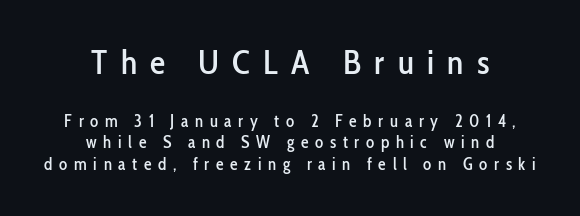
The image shows 34 px condensed sans-serif type, upright; set centered, line spacing 1.24x, unusually wide letter spacing (+0.39 em), not underlined; the first (top) block is 2.0x larger; low stroke contrast and a medium x-height.
